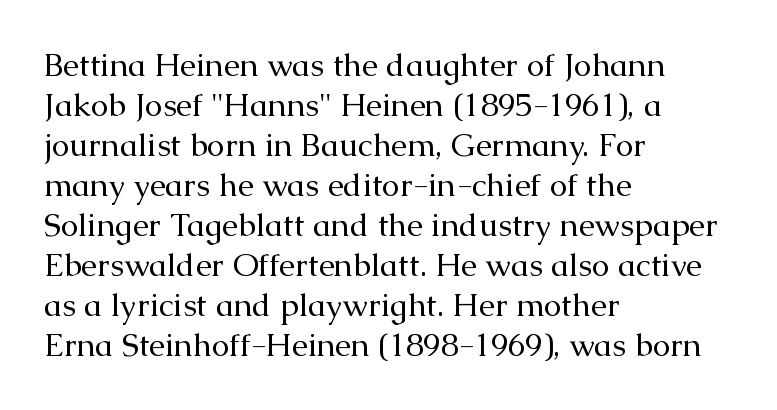
Nothing heavy about these letters — not bold at all. The ragged edge is on the right, which tells us the setting is flush left. The designer went with a serif here, giving each stem small feet. The horizontal fit of the characters is conventional and even.
